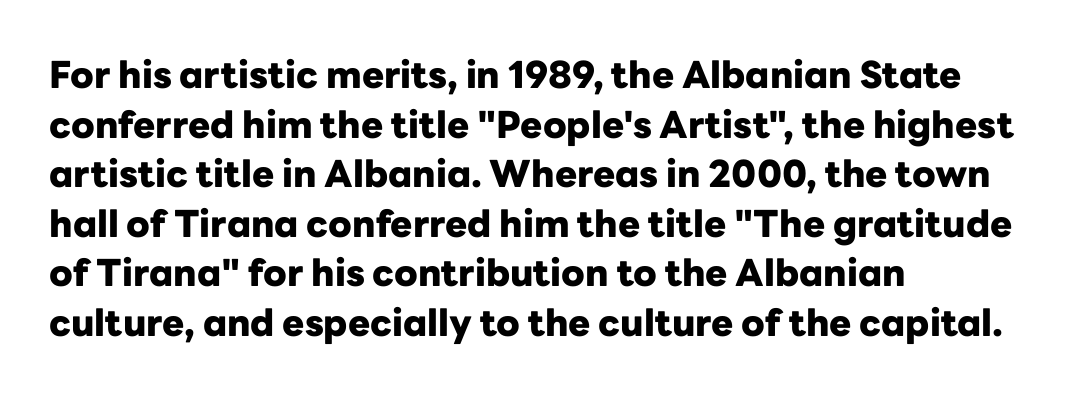
Q: Is the text bold? A: Yes.
Q: Is the text italic (slanted)? A: No, it is upright.
Q: Is the typeface a serif or a sans-serif typeface? A: Sans-serif.
Q: Is the text underlined? A: No.
Q: How is the paragraph aligned? A: Left-aligned.
Q: Is the spacing between letters normal or unusually wide? A: Normal.
Q: Is the spacing between lines tight, normal or loose? A: Normal.
Q: Width (condensed, normal, or wide)? A: Normal.
Q: Stroke contrast? A: Low.
Q: x-height? A: Medium.
Q: Monospaced? A: No.
